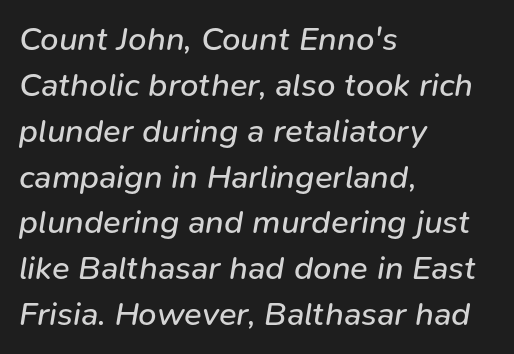
Is the letter spacing exaggerated? No — it looks like the ordinary default. The text block is weighted toward the left margin, trailing off unevenly rightward. A bare baseline throughout the passage. Each new line begins a customary step beneath the previous one. Italic: yes, the glyphs are oblique. Spacing verdict: proportional, widths tailored to each character.
